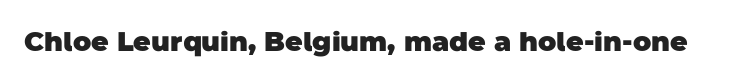
{"bold": "yes", "underline": "no", "letter_spacing": "normal", "letter_spacing_em": 0.0, "glyph_px": 27}
